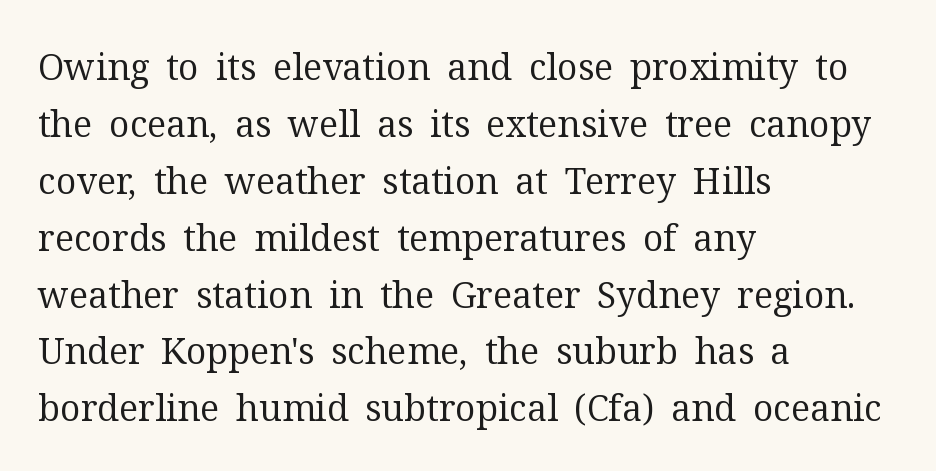
The image shows 36 px regular-weight serif type, upright; set left-aligned, normal line spacing (1.58x), normal letter spacing, not underlined; medium stroke contrast and a medium x-height.
